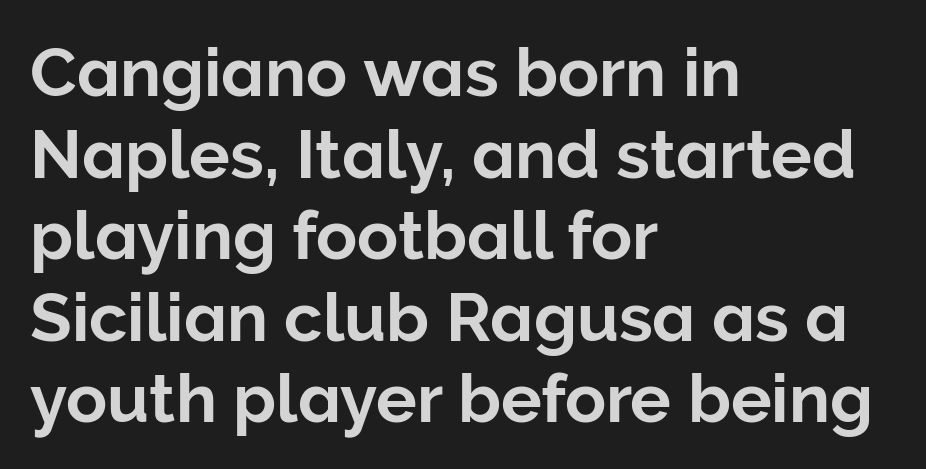
{"serif": "no", "italic": "no", "width": "normal", "stroke_contrast": "low", "x_height": "medium", "monospaced": "no", "underline": "no", "align": "left", "line_spacing_ratio": 1.2, "letter_spacing": "normal", "letter_spacing_em": 0.0, "glyph_px": 68}
